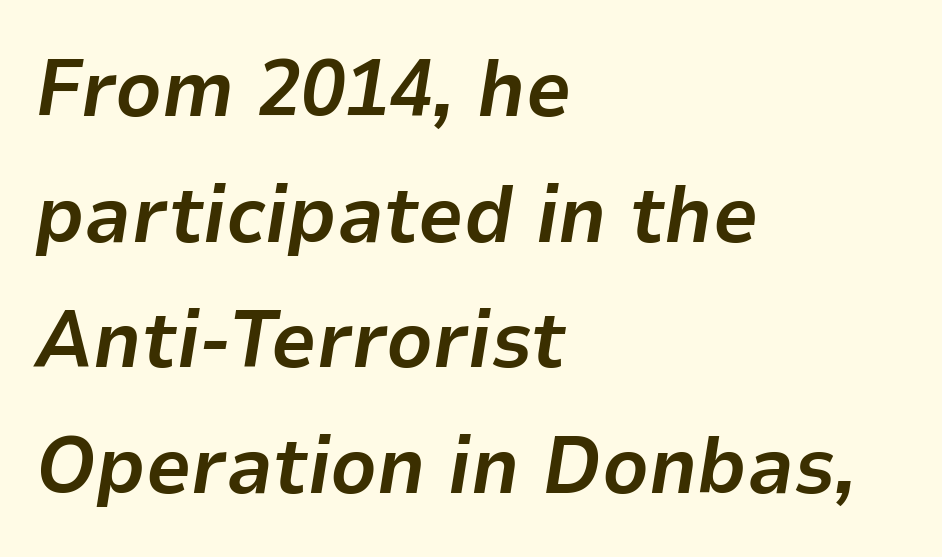
The typesetting leans heavy: a genuine bold. Looks like regular typesetting: each glyph gets only the width it needs. Underlining? Definitely not there. In terms of posture, this sample is oblique. This rendering leaves character spacing at its baseline value.
